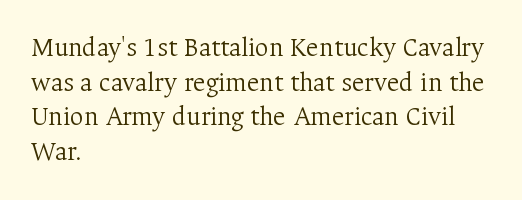
The block of text has a typical density, with ordinary space between rows. Which margin do the lines hug? The left one — the right edge is uneven. The space directly below the letters is spotless. This is the regular roman posture of the typeface. Does extra space separate the letters? No, they use regular spacing.
